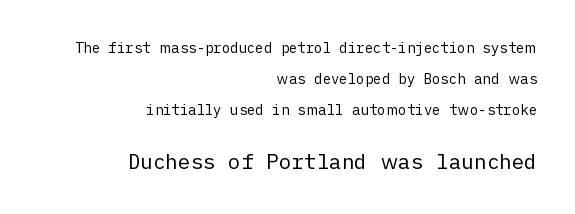
Q: Is the text bold? A: No.
Q: Is the text italic (slanted)? A: No, it is upright.
Q: Is the text underlined? A: No.
Q: How is the paragraph aligned? A: Right-aligned.
Q: Is the spacing between letters normal or unusually wide? A: Normal.
Q: Is the spacing between lines tight, normal or loose? A: Loose.
Q: Which block of text is set in a larger size, the first (top) or the second (bottom)? A: The second (bottom) one.
